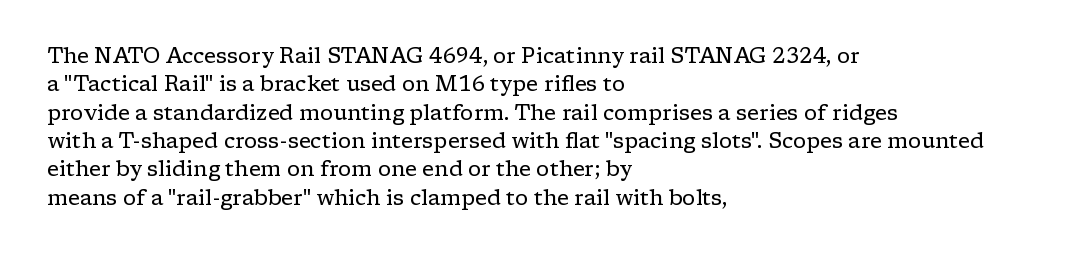
Evenly set lines give the paragraph a standard silhouette. Students, note that the glyphs here touch the page at normal intervals. In terms of posture, this sample is upright. Typeset ragged right — the left edge is the straight one.
